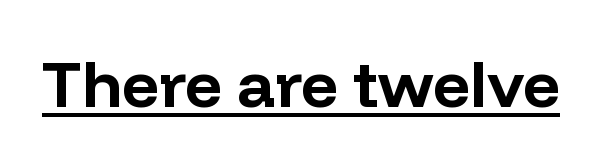
Classification — sans serif. Letter spacing: default. Every character sits straight up, as roman type does. The passage shown is typed in a proportional face where columns would drift. Does a line run under the words? Yes, clearly. Emphasis by weight is at full strength: bold.
